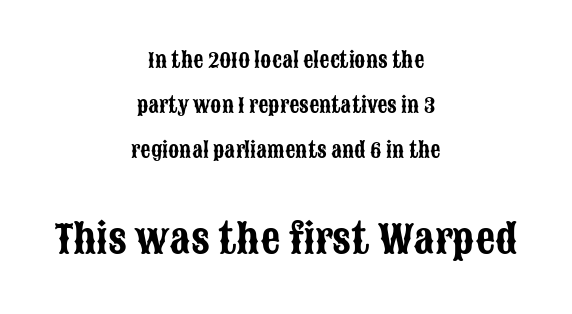
Q: Is the text italic (slanted)? A: No, it is upright.
Q: Is the typeface a serif or a sans-serif typeface? A: Sans-serif.
Q: Is the text underlined? A: No.
Q: How is the paragraph aligned? A: Centered.
Q: Is the spacing between letters normal or unusually wide? A: Normal.
Q: Is the spacing between lines tight, normal or loose? A: Loose.
Q: Which block of text is set in a larger size, the first (top) or the second (bottom)? A: The second (bottom) one.
Q: Width (condensed, normal, or wide)? A: Condensed.
Q: Stroke contrast? A: Low.
Q: x-height? A: Large.
Q: Monospaced? A: No.
